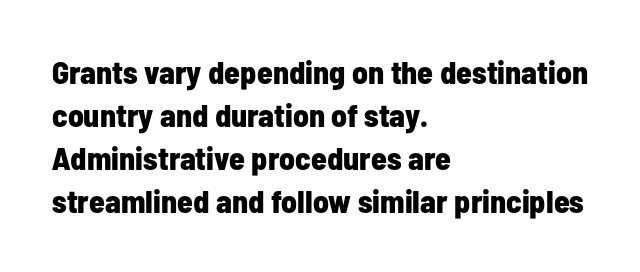
The image shows 32 px bold, condensed sans-serif type, upright; set left-aligned, normal line spacing (1.34x), normal letter spacing, not underlined; low stroke contrast and a medium x-height.
